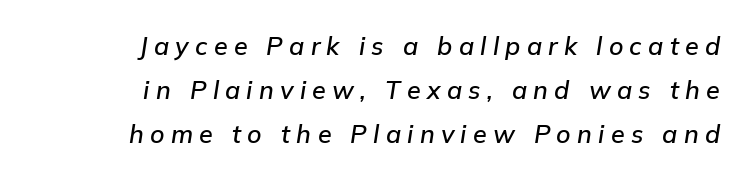
Q: Is the text italic (slanted)? A: Yes, it leans right by about 9 degrees.
Q: Is the text underlined? A: No.
Q: How is the paragraph aligned? A: Right-aligned.
Q: Is the spacing between letters normal or unusually wide? A: Unusually wide.
